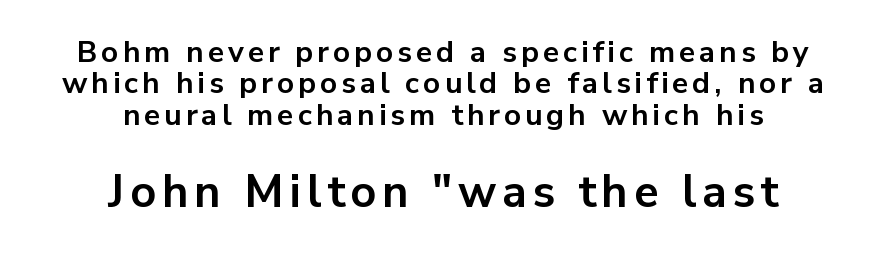
{"serif": "no", "italic": "no", "bold": "yes", "weight": "bold", "width": "normal", "stroke_contrast": "low", "x_height": "medium", "monospaced": "no", "underline": "no", "align": "center", "line_spacing": "tight", "line_spacing_ratio": 1.05, "larger_block": "second", "size_ratio": 1.5, "glyph_px": 45}
